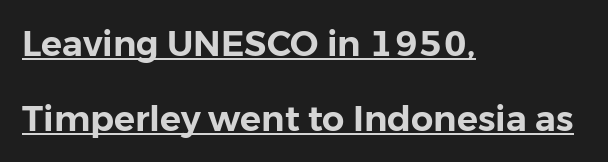
Q: Is the text italic (slanted)? A: No, it is upright.
Q: Is the typeface a serif or a sans-serif typeface? A: Sans-serif.
Q: Is the text underlined? A: Yes.
Q: How is the paragraph aligned? A: Left-aligned.
Q: Is the spacing between letters normal or unusually wide? A: Normal.
Q: Is the spacing between lines tight, normal or loose? A: Loose.
Q: Width (condensed, normal, or wide)? A: Normal.
Q: Stroke contrast? A: Low.
Q: x-height? A: Medium.
Q: Monospaced? A: No.
